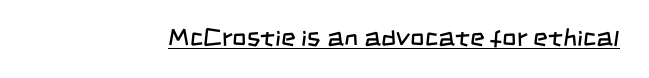
Q: Is the text bold? A: No.
Q: Is the text underlined? A: Yes.
Q: Is the spacing between letters normal or unusually wide? A: Normal.
